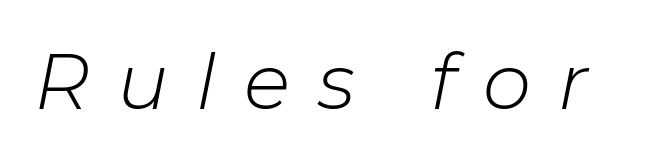
{"italic": "yes", "lean": "right", "slant_degrees": 11, "bold": "no", "weight": "light", "width": "normal", "stroke_contrast": "low", "x_height": "medium", "monospaced": "no", "underline": "no", "letter_spacing": "wide", "letter_spacing_em": 0.36, "glyph_px": 77}
